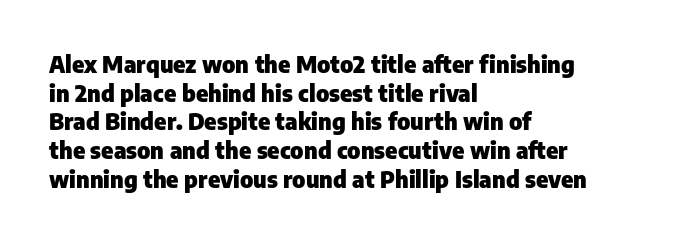
{"italic": "no", "bold": "yes", "underline": "no", "align": "left", "line_spacing": "normal", "line_spacing_ratio": 1.25, "letter_spacing": "normal", "letter_spacing_em": 0.0, "glyph_px": 23}
